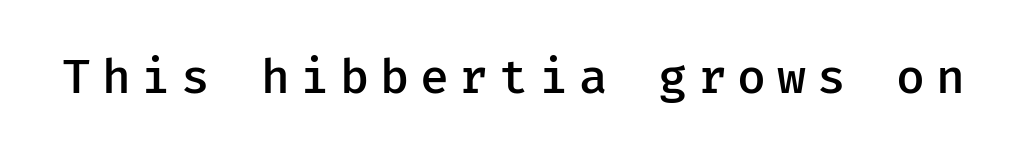
{"serif": "no", "italic": "no", "bold": "semi", "weight": "semibold", "width": "normal", "stroke_contrast": "low", "x_height": "medium", "monospaced": "yes", "underline": "no", "letter_spacing": "wide", "letter_spacing_em": 0.23, "glyph_px": 47}
